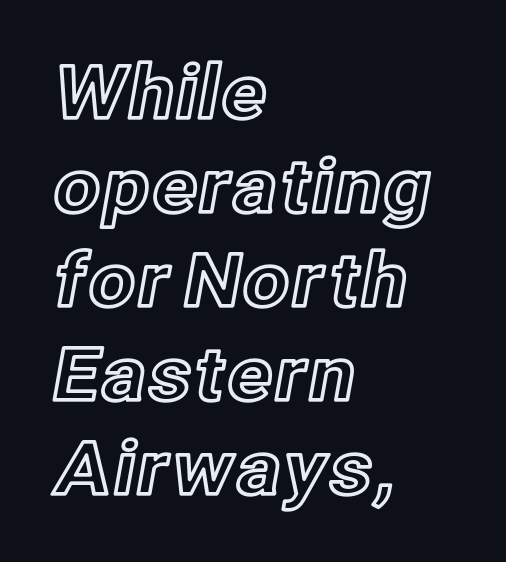
{"width": "normal", "x_height": "medium", "monospaced": "no", "underline": "no", "align": "left", "line_spacing": "normal", "line_spacing_ratio": 1.27, "letter_spacing": "normal", "letter_spacing_em": 0.0, "glyph_px": 74}
